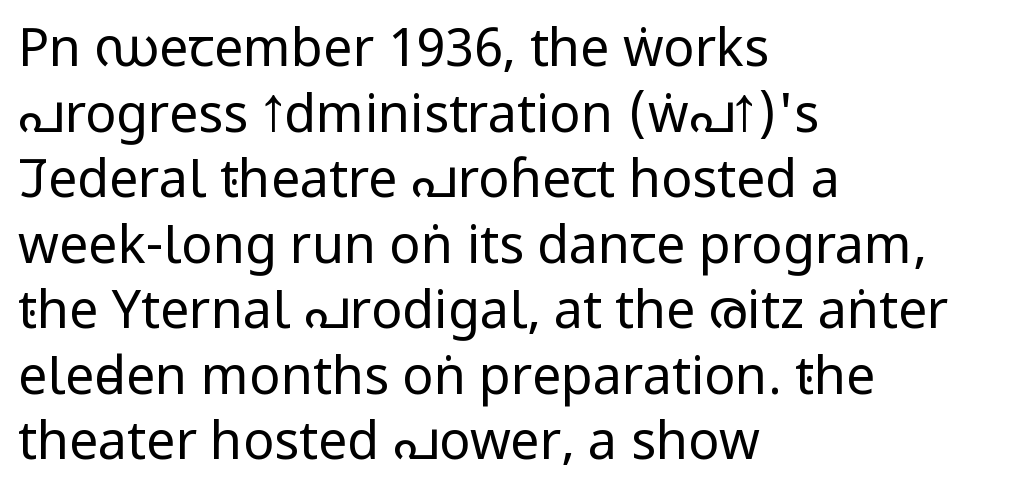
If you drew a line through each stem, it would be perfectly vertical. The face used here is proportionally spaced, like ordinary book or web type. On a weight scale, this lands at 450 or below. Does the copy run flush right? No — it runs flush left.
